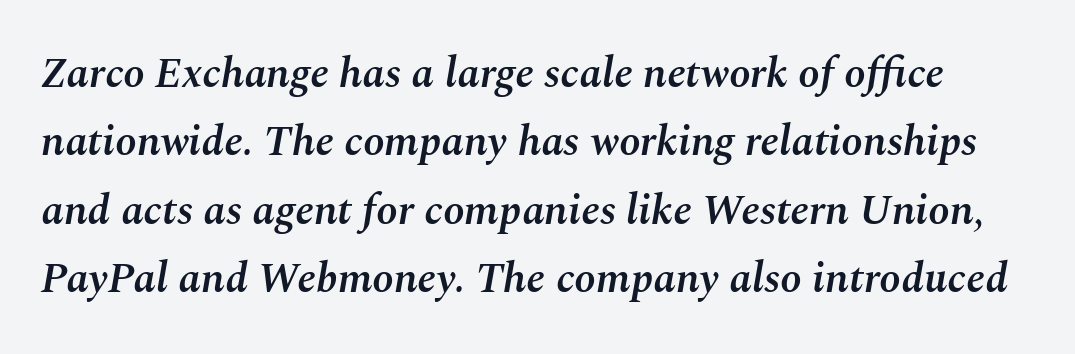
Q: Is the text bold? A: Semi-bold.
Q: Is the text italic (slanted)? A: Yes, it leans right by about 10 degrees.
Q: Is the text underlined? A: No.
Q: Is the spacing between letters normal or unusually wide? A: Normal.
Q: Is the spacing between lines tight, normal or loose? A: Normal.
Q: Width (condensed, normal, or wide)? A: Normal.
Q: Stroke contrast? A: Medium.
Q: x-height? A: Medium.
Q: Monospaced? A: No.
